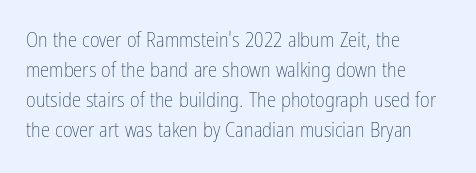
Compared with typical body copy, the letter spacing here is the same. The text block is weighted toward the left margin, trailing off unevenly rightward. The foot of each line stays bare and open. Evenly set lines give the paragraph a standard silhouette. Stroke thickness stays within the range of a standard reading face or lighter.
